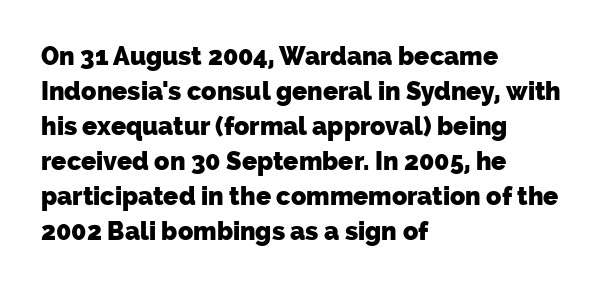
Q: Is the text bold? A: Yes.
Q: Is the text underlined? A: No.
Q: How is the paragraph aligned? A: Left-aligned.
Q: Is the spacing between letters normal or unusually wide? A: Normal.
Q: Is the spacing between lines tight, normal or loose? A: Normal.
